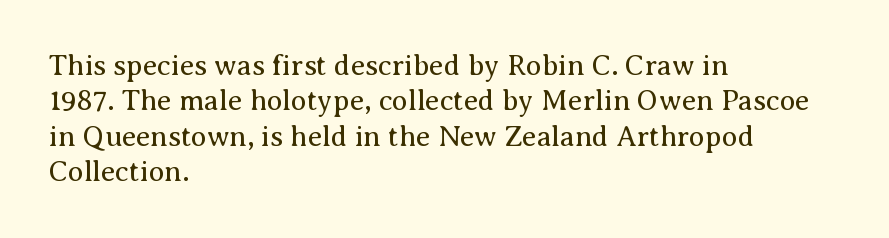
{"serif": "yes", "italic": "no", "bold": "no", "weight": "regular", "width": "normal", "stroke_contrast": "medium", "x_height": "medium", "monospaced": "no", "underline": "no", "align": "left", "line_spacing_ratio": 1.22, "letter_spacing": "normal", "letter_spacing_em": 0.0, "glyph_px": 29}
